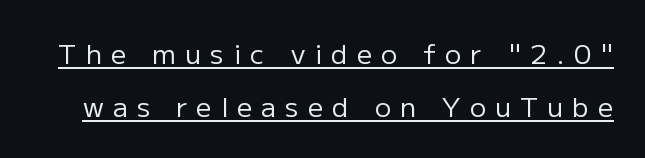
Vertical stems look standard width or narrower in stroke. The space between consecutive lines is lavish. Every character sits straight up, as roman type does. What stands out about the letter spacing? Its width — letters are far apart. The words here are underlined.
